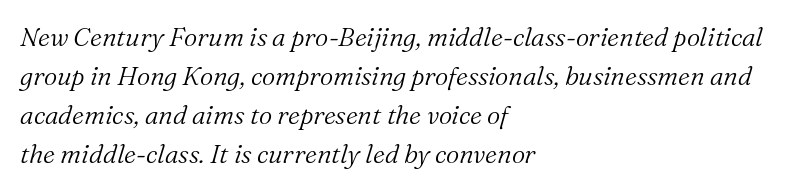
Caption: multi-line text, flush left, ragged right. Unmarked baselines from the first word to the last. Successive baselines arrive at the customary interval. The typesetting does not lean heavy: it is not bold.
